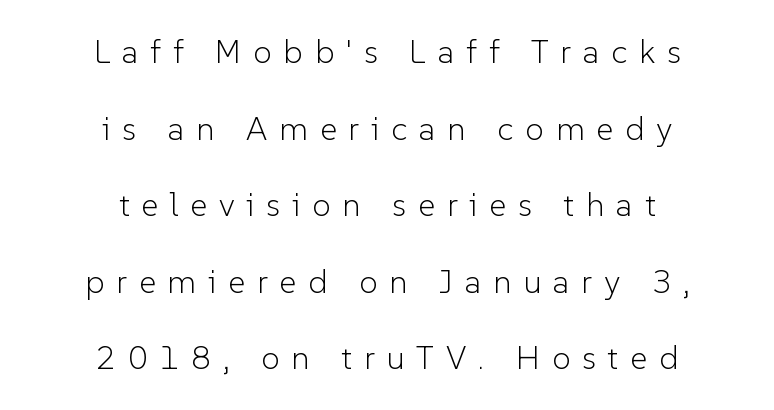
Q: Is the text bold? A: No.
Q: Is the text italic (slanted)? A: No, it is upright.
Q: Is the typeface a serif or a sans-serif typeface? A: Sans-serif.
Q: Is the text underlined? A: No.
Q: How is the paragraph aligned? A: Centered.
Q: Is the spacing between letters normal or unusually wide? A: Unusually wide.
Q: Is the spacing between lines tight, normal or loose? A: Loose.
Q: Width (condensed, normal, or wide)? A: Normal.
Q: Stroke contrast? A: Low.
Q: x-height? A: Medium.
Q: Monospaced? A: No.
